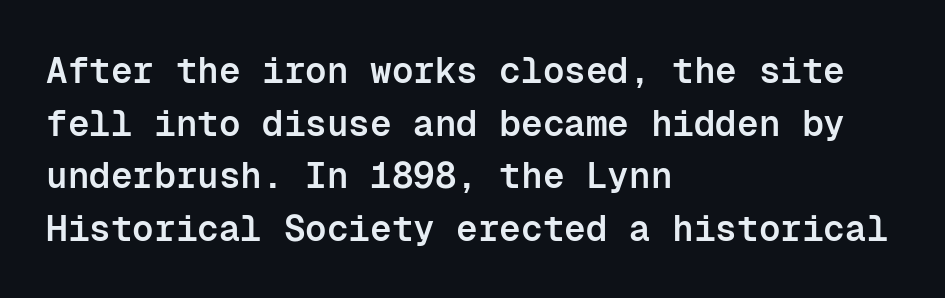
The string is rendered with underlining switched off. Look at the stroke-to-counter ratio: somewhat heavy, a semibold. Characters remain perfectly vertical along every line. This sample uses plain, unmodified letter spacing.
